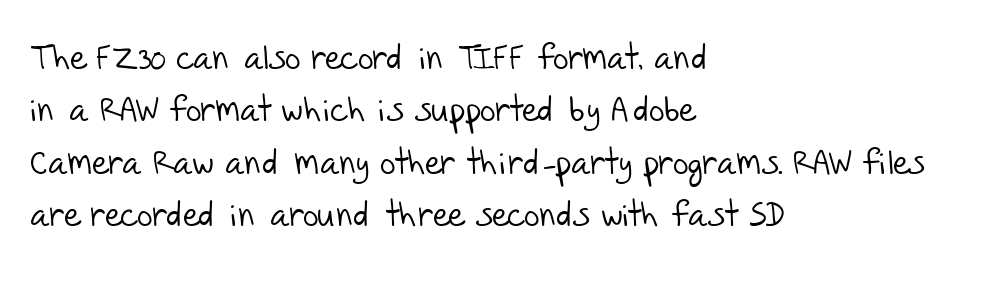
Honestly, the row spacing looks completely unremarkable. Lines of text with bare space underneath. A typesetter would call this zero additional tracking. You can tell from the bare stems that sans-serif type was used.
